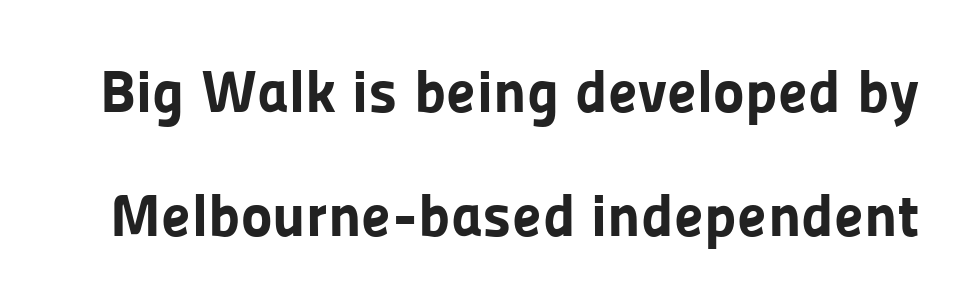
The image shows 60 px bold sans-serif type, upright; set loose line spacing (2.06x), normal letter spacing, not underlined; low stroke contrast and a medium x-height.
